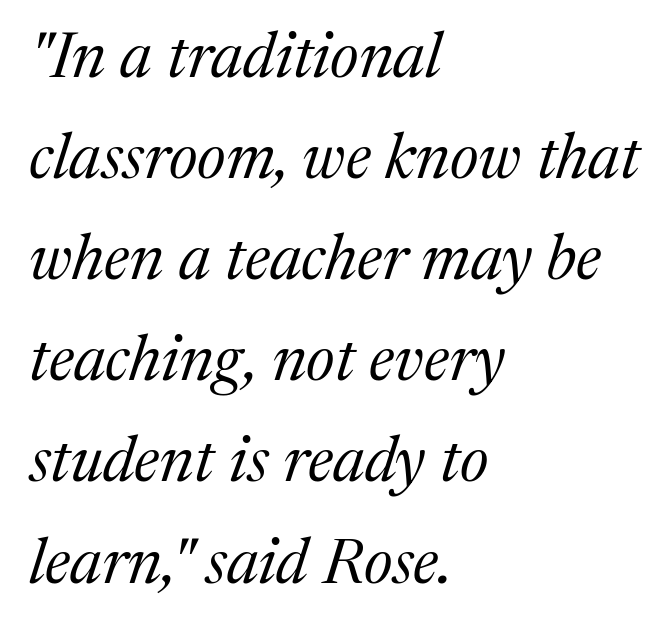
Posture: slanted. The glyphs in this specimen are seriffed. Tracking value appears to be zero — textbook default spacing. The letterforms sit at book weight or below.
